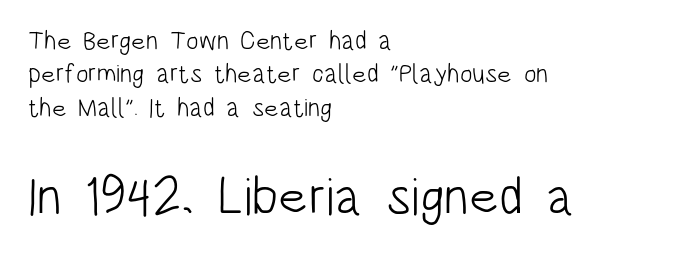
The passage shown stacks its lines at a standard gap. The space directly below the letters is spotless. Short note: letters normally spaced. Ordinary non-slanted type is in use.
